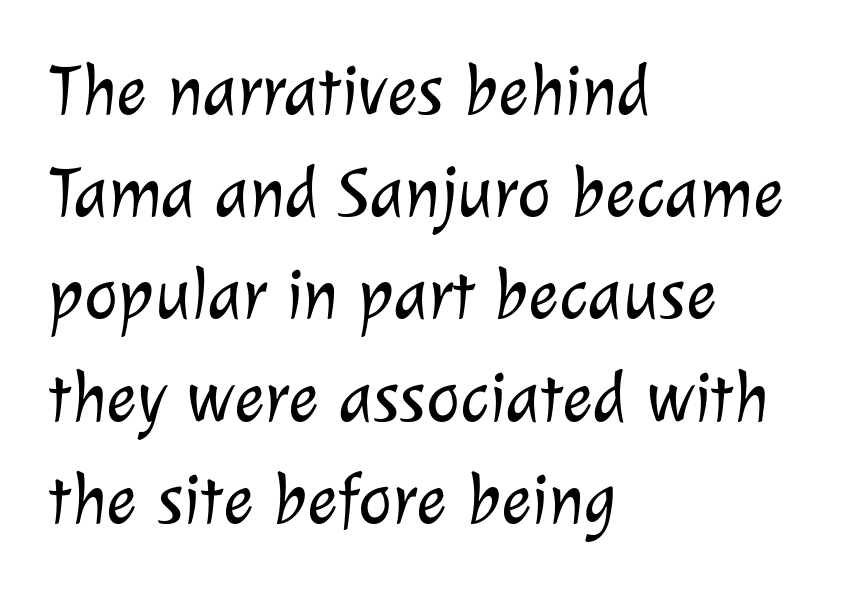
{"serif": "no", "bold": "no", "weight": "light", "width": "normal", "stroke_contrast": "low", "x_height": "medium", "monospaced": "no", "underline": "no", "align": "left", "line_spacing": "normal", "line_spacing_ratio": 1.42, "letter_spacing": "normal", "letter_spacing_em": 0.0, "glyph_px": 72}
